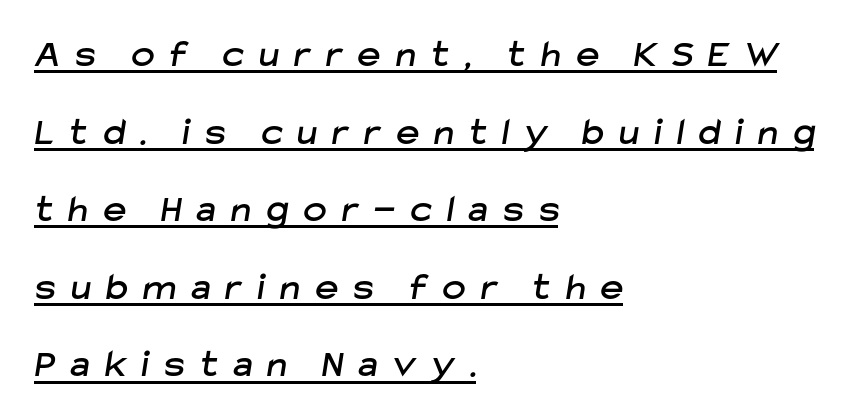
Q: Is the typeface a serif or a sans-serif typeface? A: Sans-serif.
Q: Is the text underlined? A: Yes.
Q: How is the paragraph aligned? A: Left-aligned.
Q: Is the spacing between letters normal or unusually wide? A: Unusually wide.
Q: Is the spacing between lines tight, normal or loose? A: Loose.
Q: Width (condensed, normal, or wide)? A: Normal.
Q: Stroke contrast? A: Low.
Q: x-height? A: Medium.
Q: Monospaced? A: No.
